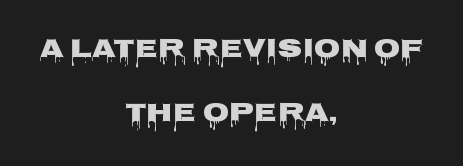
{"italic": "no", "underline": "no", "align": "center", "line_spacing": "loose", "line_spacing_ratio": 2.36, "letter_spacing": "normal", "letter_spacing_em": 0.0, "glyph_px": 27}
